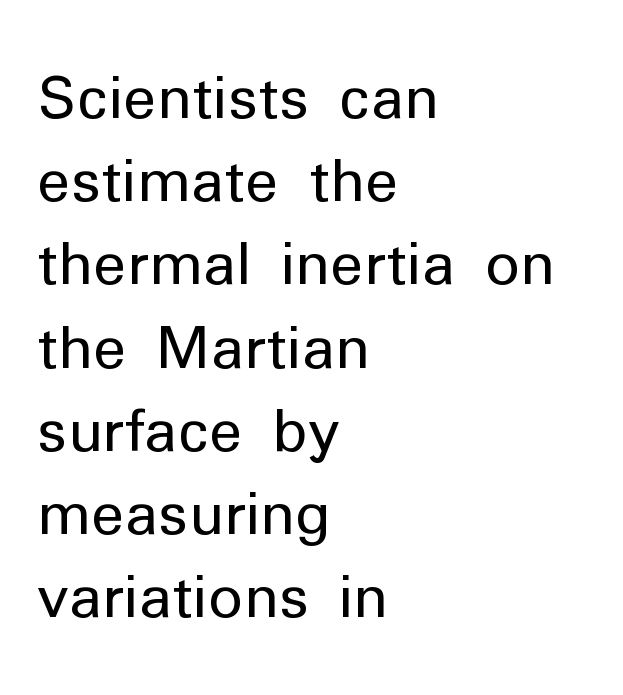
The image shows 59 px regular-weight sans-serif type, upright; set left-aligned, normal line spacing (1.41x), normal letter spacing, not underlined; low stroke contrast and a medium x-height.
